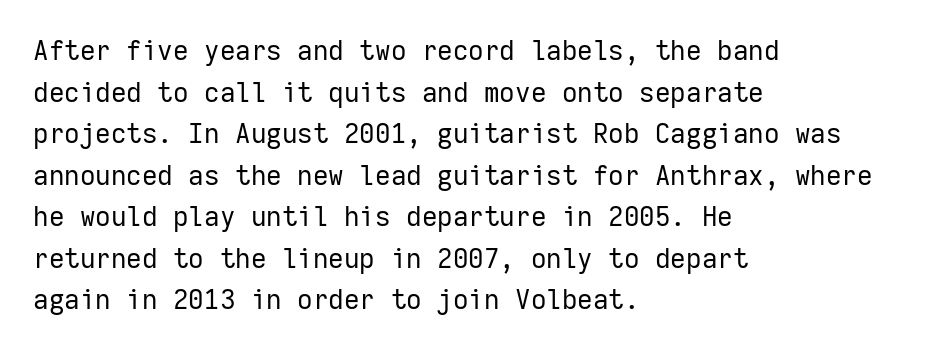
{"italic": "no", "bold": "no", "underline": "no", "align": "left", "line_spacing": "normal", "line_spacing_ratio": 1.54, "letter_spacing": "normal", "letter_spacing_em": 0.0, "glyph_px": 27}
